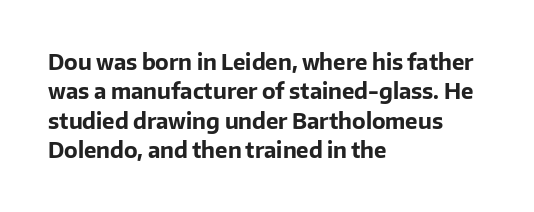
The image shows 21 px bold type, upright; set left-aligned, normal line spacing (1.4x), normal letter spacing, not underlined.
